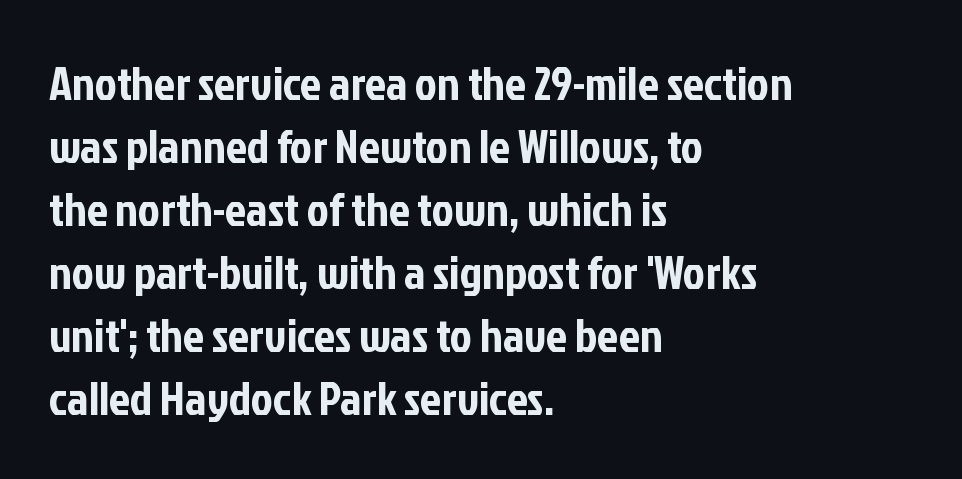
The image shows 47 px condensed sans-serif type, upright; set left-aligned, normal line spacing (1.34x), normal letter spacing, not underlined; low stroke contrast and a medium x-height.
